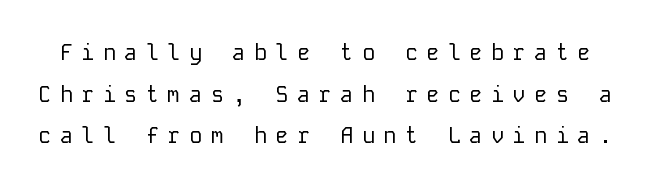
Q: Is the text bold? A: No.
Q: Is the text italic (slanted)? A: No, it is upright.
Q: Is the text underlined? A: No.
Q: Is the spacing between letters normal or unusually wide? A: Unusually wide.
